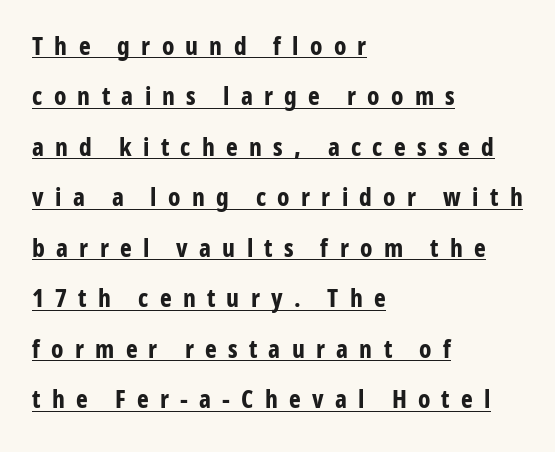
A typesetter would call this heavily tracked-out type. The passage shown is underscored from start to finish. The space between consecutive lines is lavish. Typesetter's note: full bold, strokes at maximum text heaviness. Is the block centered? No — it sits flush against the left margin. Every character sits straight up, as roman type does.
